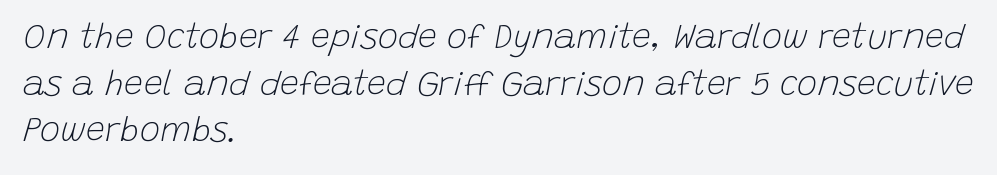
Q: Is the text bold? A: No.
Q: Is the text italic (slanted)? A: Yes, it leans right by about 15 degrees.
Q: Is the text underlined? A: No.
Q: How is the paragraph aligned? A: Left-aligned.
Q: Is the spacing between letters normal or unusually wide? A: Normal.
Q: Is the spacing between lines tight, normal or loose? A: Normal.
Q: Width (condensed, normal, or wide)? A: Normal.
Q: Stroke contrast? A: Low.
Q: x-height? A: Large.
Q: Monospaced? A: No.
